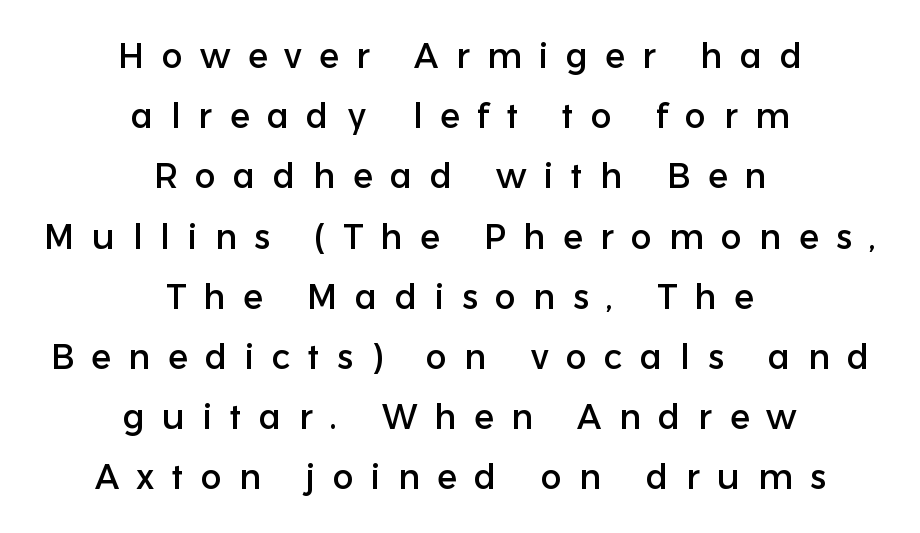
{"serif": "no", "italic": "no", "width": "normal", "stroke_contrast": "low", "x_height": "medium", "monospaced": "no", "underline": "no", "align": "center", "line_spacing_ratio": 1.72, "letter_spacing": "wide", "letter_spacing_em": 0.5, "glyph_px": 35}
